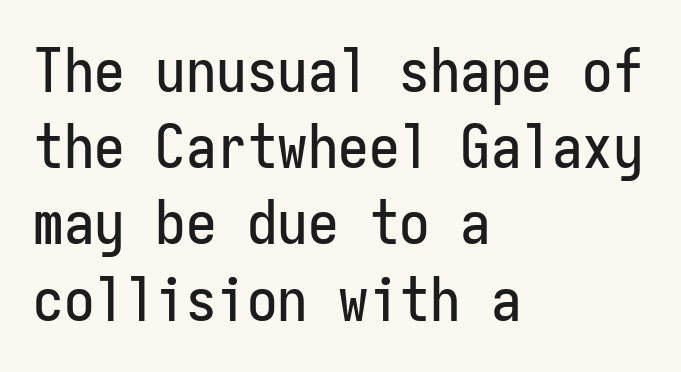
Q: Is the text italic (slanted)? A: No, it is upright.
Q: Is the typeface a serif or a sans-serif typeface? A: Sans-serif.
Q: Is the text underlined? A: No.
Q: How is the paragraph aligned? A: Left-aligned.
Q: Is the spacing between letters normal or unusually wide? A: Normal.
Q: Is the spacing between lines tight, normal or loose? A: Normal.
Q: Width (condensed, normal, or wide)? A: Condensed.
Q: Stroke contrast? A: Low.
Q: x-height? A: Medium.
Q: Monospaced? A: Yes.
